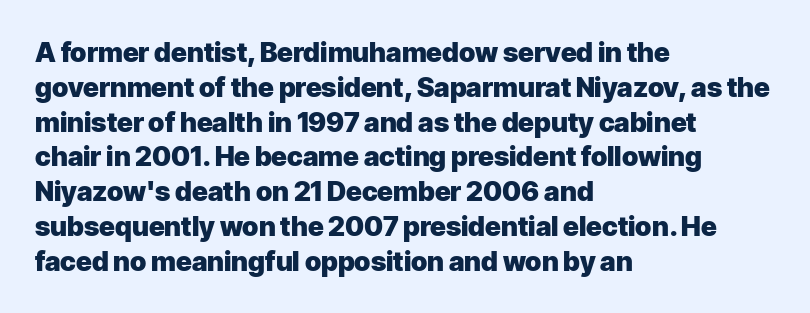
The words here are not underlined. Style check: upright. Typesetter's note: full bold, strokes at maximum text heaviness. Left-aligned paragraph, ragged on the right. One glance says typical: line gaps are just what's usual. Look at the tracking — it's just the regular setting, nothing added.
